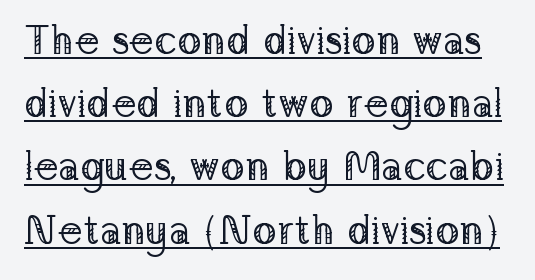
{"serif": "yes", "italic": "no", "bold": "no", "weight": "regular", "width": "normal", "stroke_contrast": "low", "x_height": "medium", "monospaced": "no", "underline": "yes", "line_spacing": "normal", "line_spacing_ratio": 1.58, "letter_spacing": "normal", "letter_spacing_em": 0.0, "glyph_px": 40}
